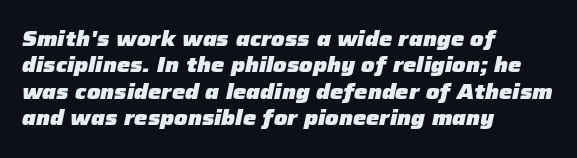
{"italic": "yes", "lean": "right", "slant_degrees": 12, "bold": "yes", "underline": "no", "align": "left", "line_spacing": "normal", "line_spacing_ratio": 1.26, "letter_spacing": "normal", "letter_spacing_em": 0.0, "glyph_px": 21}
